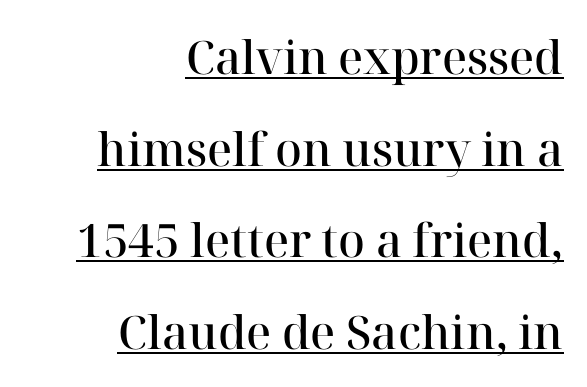
{"serif": "yes", "italic": "no", "bold": "semi", "weight": "semibold", "width": "normal", "stroke_contrast": "high", "x_height": "medium", "monospaced": "no", "underline": "yes", "align": "right", "line_spacing": "loose", "line_spacing_ratio": 1.99, "letter_spacing": "normal", "letter_spacing_em": 0.0, "glyph_px": 46}
